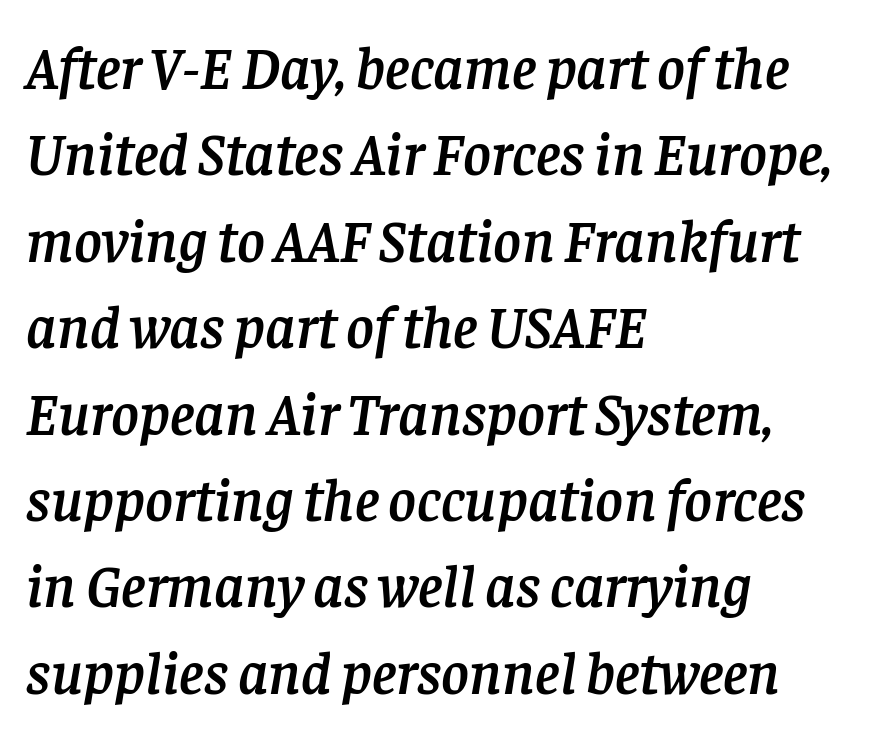
The image shows 60 px serif type, italic (leaning right); set left-aligned, normal line spacing (1.44x), normal letter spacing, not underlined; low stroke contrast and a large x-height.
